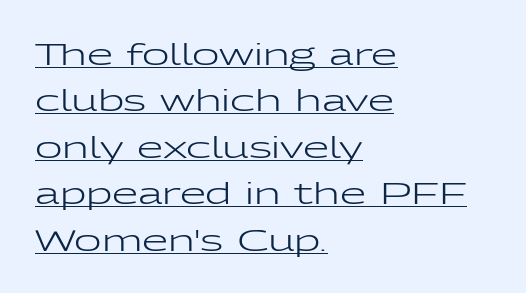
The image shows 30 px regular-weight, wide sans-serif type, upright; set left-aligned, normal line spacing (1.55x), normal letter spacing, underlined; low stroke contrast and a medium x-height.
